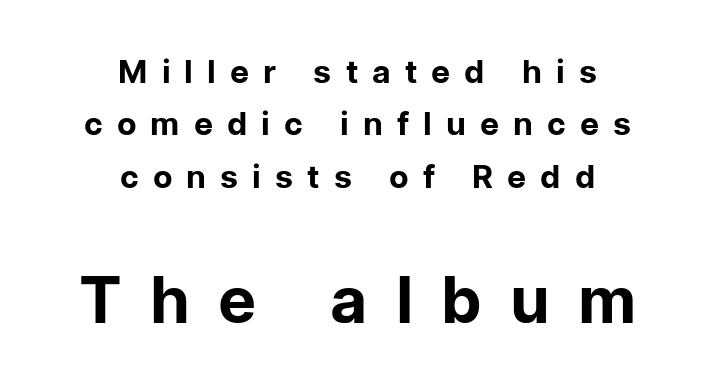
{"serif": "no", "italic": "no", "bold": "no", "weight": "regular", "width": "normal", "stroke_contrast": "low", "x_height": "medium", "monospaced": "no", "underline": "no", "align": "center", "line_spacing": "normal", "line_spacing_ratio": 1.64, "letter_spacing": "wide", "letter_spacing_em": 0.44, "larger_block": "second", "size_ratio": 2.0, "glyph_px": 64}
